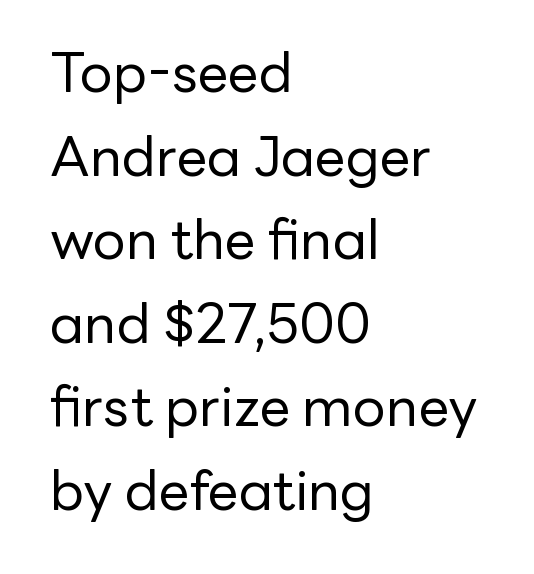
Q: Is the text bold? A: No.
Q: Is the text italic (slanted)? A: No, it is upright.
Q: Is the typeface a serif or a sans-serif typeface? A: Sans-serif.
Q: Is the text underlined? A: No.
Q: How is the paragraph aligned? A: Left-aligned.
Q: Is the spacing between letters normal or unusually wide? A: Normal.
Q: Is the spacing between lines tight, normal or loose? A: Normal.
Q: Width (condensed, normal, or wide)? A: Normal.
Q: Stroke contrast? A: Low.
Q: x-height? A: Medium.
Q: Monospaced? A: No.
